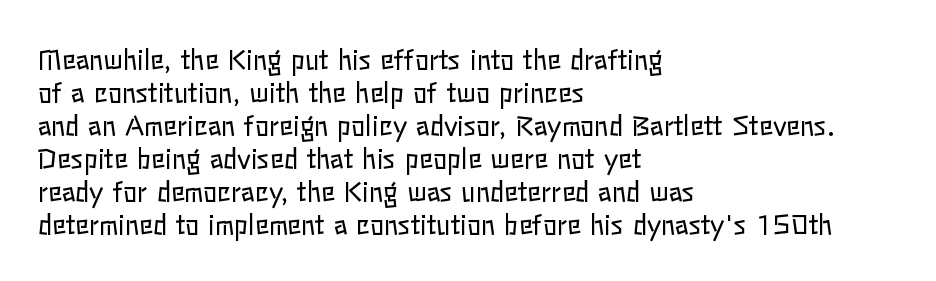
When letters stand straight like this, we call the style roman or upright. These lines sit exactly where default settings would place them. Students, note that the glyphs here touch the page at normal intervals. The passage shown is not bold in any degree. In CSS terms this would be text-align: left. Underlining? Definitely not there.
